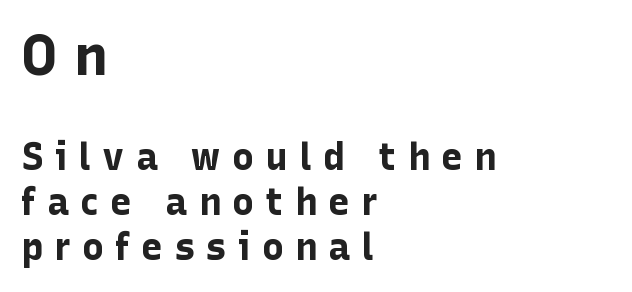
Q: Is the text bold? A: Yes.
Q: Is the text italic (slanted)? A: No, it is upright.
Q: Is the typeface a serif or a sans-serif typeface? A: Sans-serif.
Q: Is the text underlined? A: No.
Q: How is the paragraph aligned? A: Left-aligned.
Q: Is the spacing between letters normal or unusually wide? A: Unusually wide.
Q: Which block of text is set in a larger size, the first (top) or the second (bottom)? A: The first (top) one.
Q: Width (condensed, normal, or wide)? A: Normal.
Q: Stroke contrast? A: Low.
Q: x-height? A: Medium.
Q: Monospaced? A: No.
